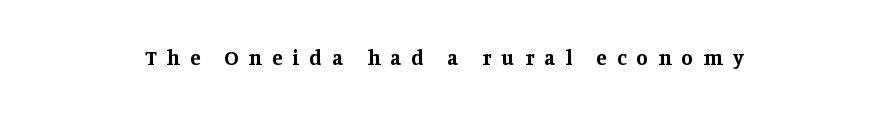
Q: Is the text bold? A: Yes.
Q: Is the text italic (slanted)? A: No, it is upright.
Q: Is the text underlined? A: No.
Q: How is the paragraph aligned? A: Centered.
Q: Is the spacing between letters normal or unusually wide? A: Unusually wide.
